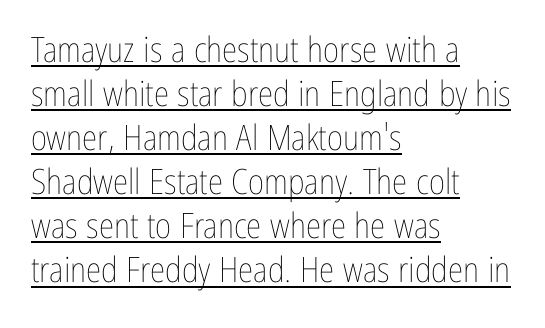
Q: Is the text bold? A: No.
Q: Is the text italic (slanted)? A: No, it is upright.
Q: Is the text underlined? A: Yes.
Q: How is the paragraph aligned? A: Left-aligned.
Q: Is the spacing between letters normal or unusually wide? A: Normal.
Q: Is the spacing between lines tight, normal or loose? A: Normal.
Q: Width (condensed, normal, or wide)? A: Condensed.
Q: Stroke contrast? A: Low.
Q: x-height? A: Medium.
Q: Monospaced? A: No.
